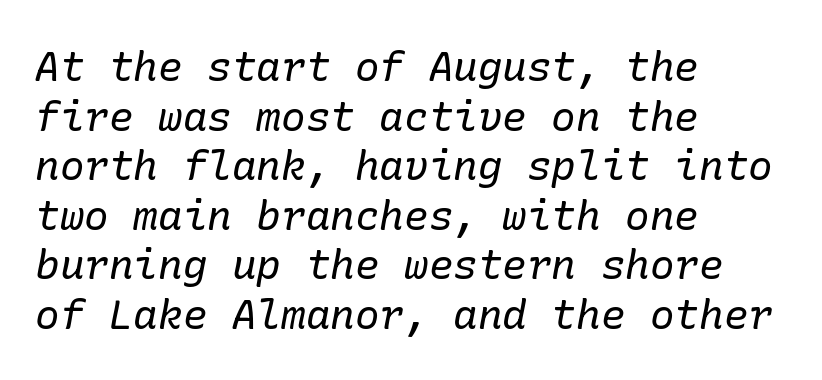
The image shows 41 px regular-weight type, italic (leaning right); set left-aligned, line spacing 1.21x, normal letter spacing, not underlined; low stroke contrast and a medium x-height.
